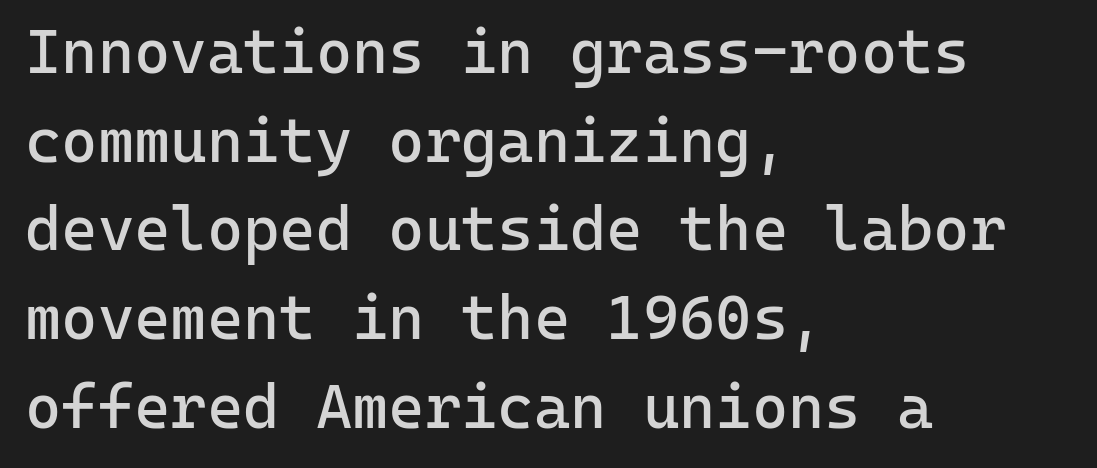
The image shows 62 px regular-weight sans-serif type, upright, monospaced; set left-aligned, normal line spacing (1.43x), normal letter spacing, not underlined; low stroke contrast and a medium x-height.
